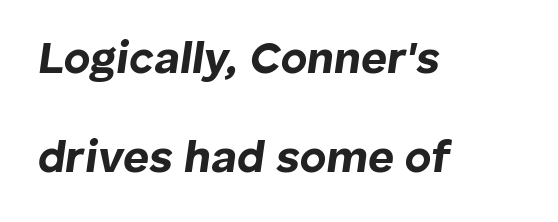
Reading down the block, your eye returns to a fixed left position each line. Only glyphs here, with clear space below each row. Letter spacing: default. A typesetter would call this proportional, since set widths differ per character.
